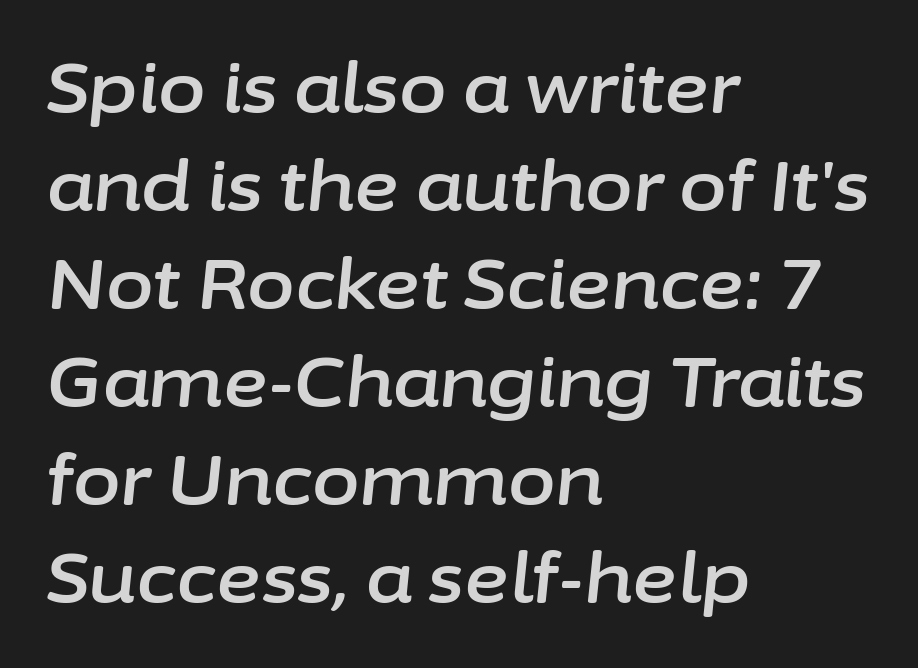
{"italic": "yes", "lean": "right", "slant_degrees": 6, "width": "normal", "stroke_contrast": "low", "x_height": "medium", "monospaced": "no", "underline": "no", "align": "left", "line_spacing": "normal", "line_spacing_ratio": 1.42, "letter_spacing": "normal", "letter_spacing_em": 0.0, "glyph_px": 69}
